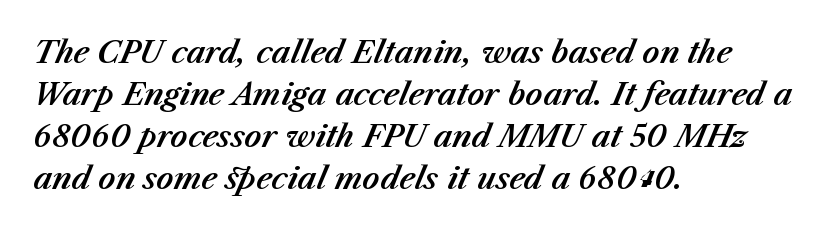
The image shows 30 px text type, italic (leaning right); set left-aligned, normal line spacing (1.4x), normal letter spacing, not underlined; medium stroke contrast and a medium x-height.
